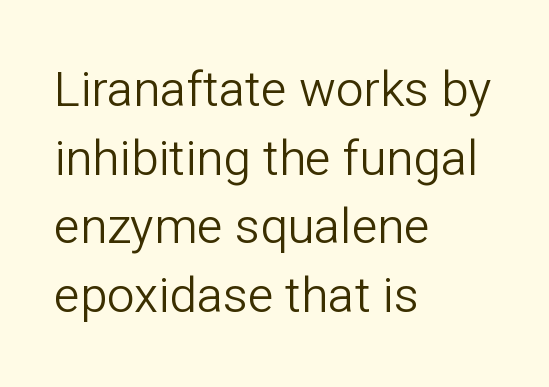
The face used here is proportionally spaced, like ordinary book or web type. Interline gaps are of average width in this sample. Nope, not italic — everything's standing straight. Short note: letters normally spaced. Words float on clear page, feet unadorned.
